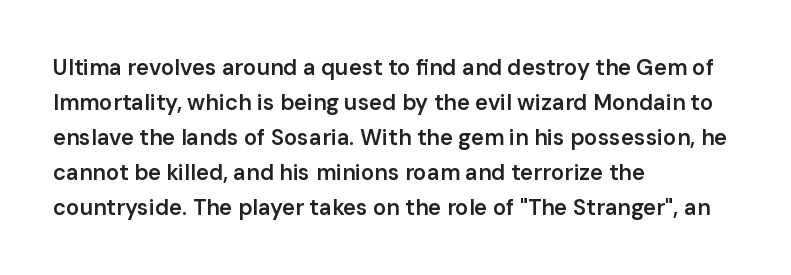
Q: Is the text bold? A: Semi-bold.
Q: Is the text italic (slanted)? A: No, it is upright.
Q: Is the text underlined? A: No.
Q: How is the paragraph aligned? A: Left-aligned.
Q: Is the spacing between letters normal or unusually wide? A: Normal.
Q: Is the spacing between lines tight, normal or loose? A: Normal.
